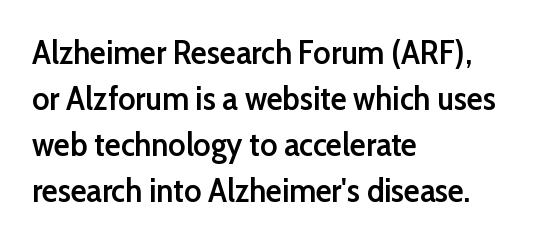
Q: Is the text bold? A: Semi-bold.
Q: Is the text italic (slanted)? A: No, it is upright.
Q: Is the typeface a serif or a sans-serif typeface? A: Sans-serif.
Q: Is the text underlined? A: No.
Q: How is the paragraph aligned? A: Left-aligned.
Q: Is the spacing between letters normal or unusually wide? A: Normal.
Q: Is the spacing between lines tight, normal or loose? A: Normal.
Q: Width (condensed, normal, or wide)? A: Normal.
Q: Stroke contrast? A: Low.
Q: x-height? A: Medium.
Q: Monospaced? A: No.
